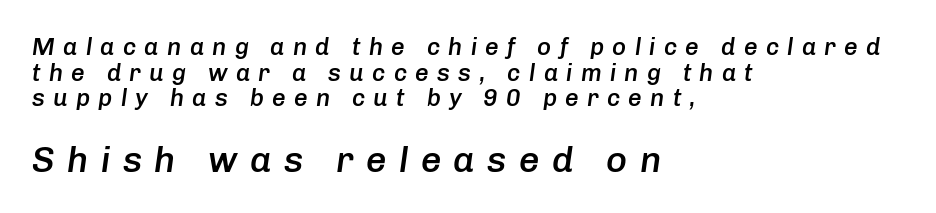
Q: Is the text bold? A: Semi-bold.
Q: Is the text italic (slanted)? A: Yes, it leans right by about 8 degrees.
Q: Is the text underlined? A: No.
Q: How is the paragraph aligned? A: Left-aligned.
Q: Is the spacing between letters normal or unusually wide? A: Unusually wide.
Q: Is the spacing between lines tight, normal or loose? A: Tight.
Q: Which block of text is set in a larger size, the first (top) or the second (bottom)? A: The second (bottom) one.
Q: Width (condensed, normal, or wide)? A: Normal.
Q: Stroke contrast? A: Low.
Q: x-height? A: Medium.
Q: Monospaced? A: No.
